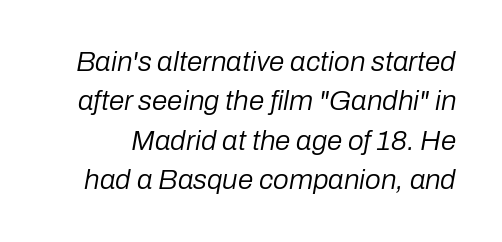
The image shows 28 px regular-weight type, italic (leaning right); set normal line spacing (1.41x), normal letter spacing, not underlined; low stroke contrast and a medium x-height.
